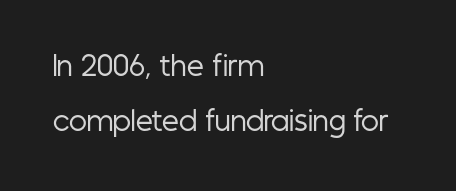
Q: Is the text bold? A: No.
Q: Is the text italic (slanted)? A: No, it is upright.
Q: Is the text underlined? A: No.
Q: How is the paragraph aligned? A: Left-aligned.
Q: Is the spacing between letters normal or unusually wide? A: Normal.
Q: Is the spacing between lines tight, normal or loose? A: Loose.
